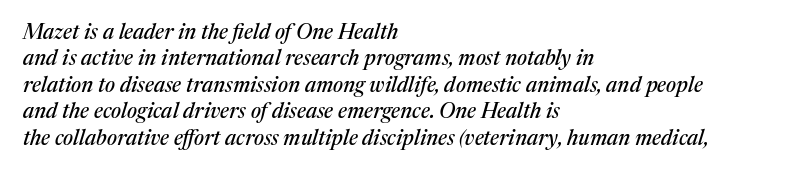
The image shows 21 px text type, italic (leaning right); set left-aligned, normal line spacing (1.26x), normal letter spacing, not underlined.
